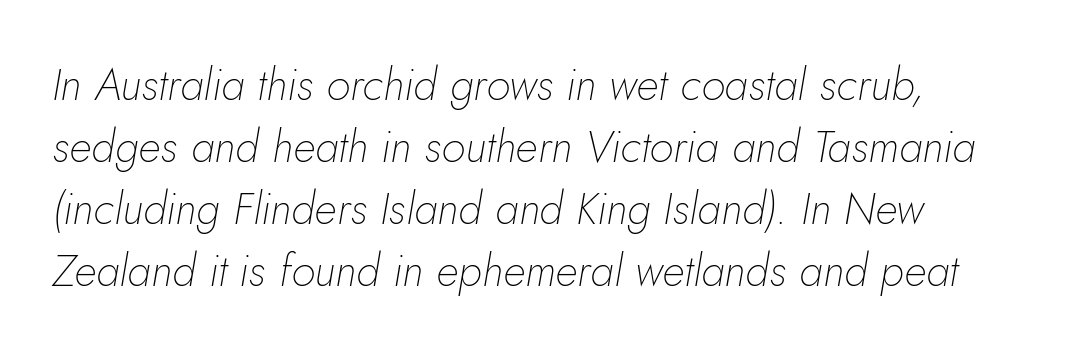
{"italic": "yes", "lean": "right", "slant_degrees": 5, "bold": "no", "weight": "thin", "width": "normal", "stroke_contrast": "low", "x_height": "small", "monospaced": "no", "underline": "no", "align": "left", "line_spacing": "normal", "line_spacing_ratio": 1.41, "letter_spacing": "normal", "letter_spacing_em": 0.0, "glyph_px": 44}
